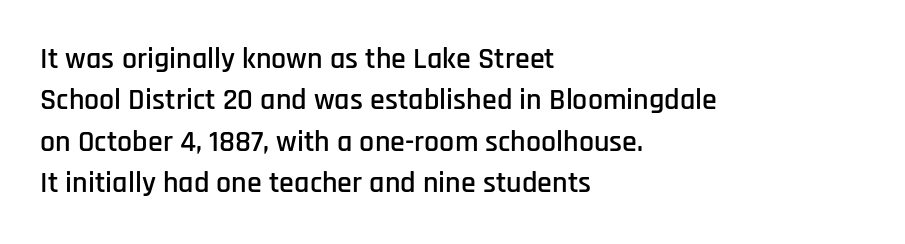
{"serif": "no", "italic": "no", "width": "condensed", "stroke_contrast": "low", "x_height": "large", "monospaced": "no", "underline": "no", "align": "left", "line_spacing": "normal", "line_spacing_ratio": 1.38, "letter_spacing": "normal", "letter_spacing_em": 0.0, "glyph_px": 30}
